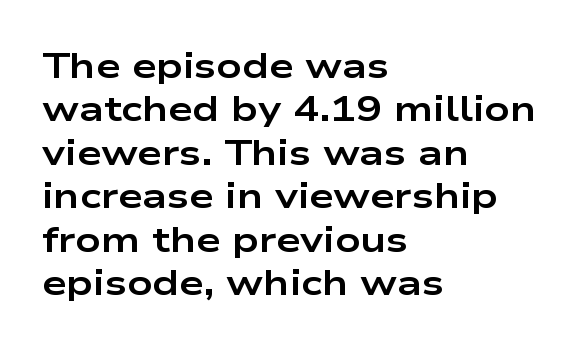
{"serif": "no", "italic": "no", "bold": "yes", "weight": "bold", "width": "wide", "stroke_contrast": "low", "x_height": "medium", "monospaced": "no", "underline": "no", "align": "left", "line_spacing_ratio": 1.24, "letter_spacing": "normal", "letter_spacing_em": 0.0, "glyph_px": 35}
